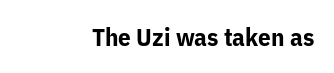
The image shows 25 px bold type, upright; set normal letter spacing, not underlined.
